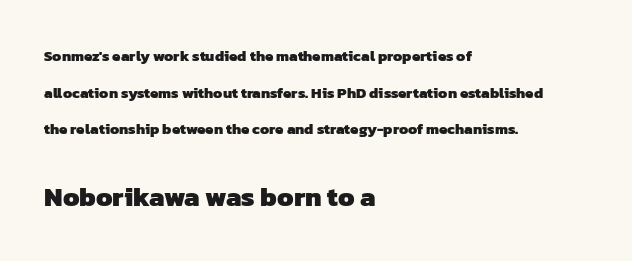
Q: Is the text bold? A: Yes.
Q: Is the text underlined? A: No.
Q: How is the paragraph aligned? A: Left-aligned.
Q: Is the spacing between letters normal or unusually wide? A: Normal.
Q: Is the spacing between lines tight, normal or loose? A: Loose.
Q: Which block of text is set in a larger size, the first (top) or the second (bottom)? A: The second (bottom) one.
